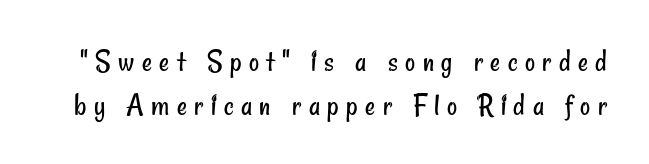
The image shows 31 px regular-weight, condensed sans-serif type; set normal line spacing (1.41x), unusually wide letter spacing (+0.24 em), not underlined; low stroke contrast and a small x-height.
